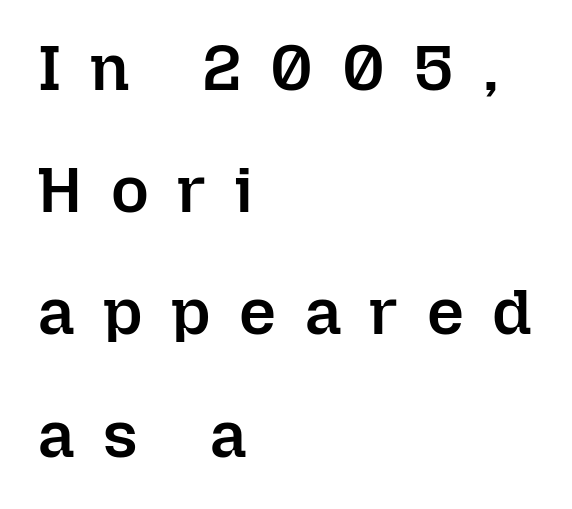
The image shows 65 px semibold type, upright; set left-aligned, line spacing 1.88x, unusually wide letter spacing (+0.44 em), not underlined; low stroke contrast and a medium x-height.
